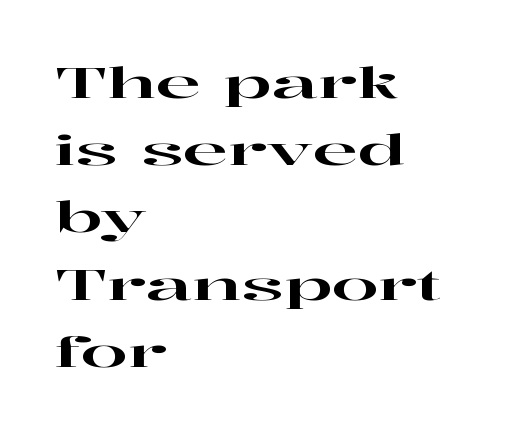
{"serif": "yes", "italic": "no", "width": "wide", "stroke_contrast": "high", "x_height": "medium", "monospaced": "no", "underline": "no", "align": "left", "line_spacing": "normal", "line_spacing_ratio": 1.6, "letter_spacing": "normal", "letter_spacing_em": 0.0, "glyph_px": 42}
